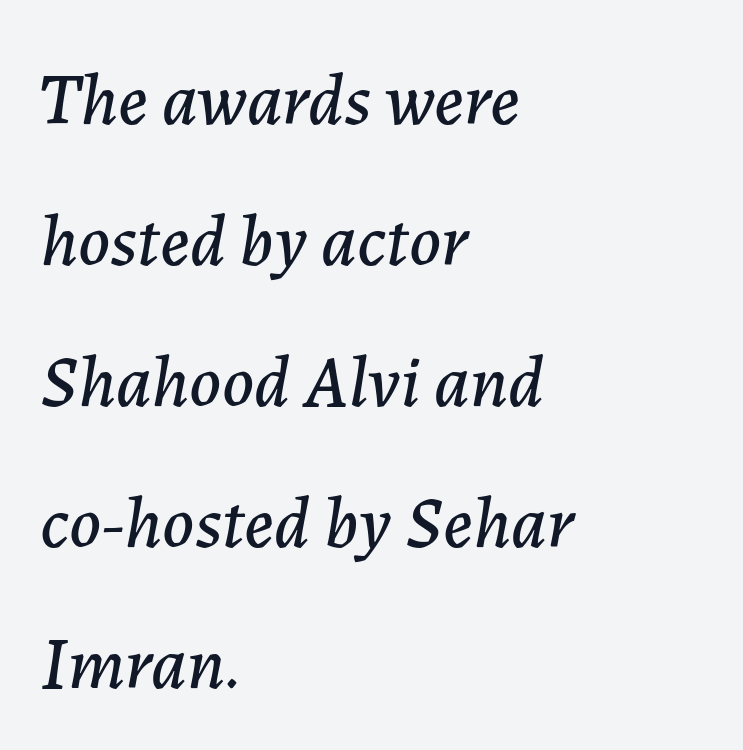
Q: Is the text italic (slanted)? A: Yes, it leans right by about 7 degrees.
Q: Is the text underlined? A: No.
Q: How is the paragraph aligned? A: Left-aligned.
Q: Is the spacing between letters normal or unusually wide? A: Normal.
Q: Is the spacing between lines tight, normal or loose? A: Loose.
Q: Width (condensed, normal, or wide)? A: Normal.
Q: Stroke contrast? A: Low.
Q: x-height? A: Medium.
Q: Monospaced? A: No.
